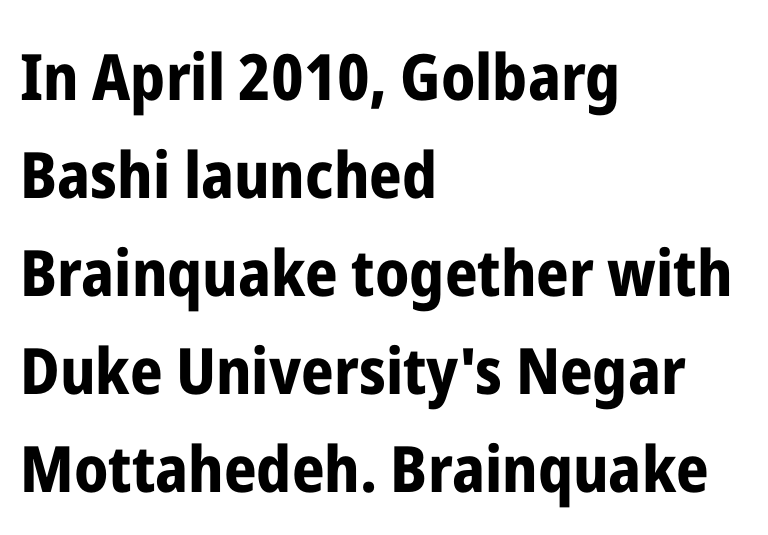
Q: Is the text bold? A: Yes.
Q: Is the text italic (slanted)? A: No, it is upright.
Q: Is the typeface a serif or a sans-serif typeface? A: Sans-serif.
Q: Is the text underlined? A: No.
Q: How is the paragraph aligned? A: Left-aligned.
Q: Is the spacing between letters normal or unusually wide? A: Normal.
Q: Is the spacing between lines tight, normal or loose? A: Normal.
Q: Width (condensed, normal, or wide)? A: Condensed.
Q: Stroke contrast? A: Low.
Q: x-height? A: Medium.
Q: Monospaced? A: No.
